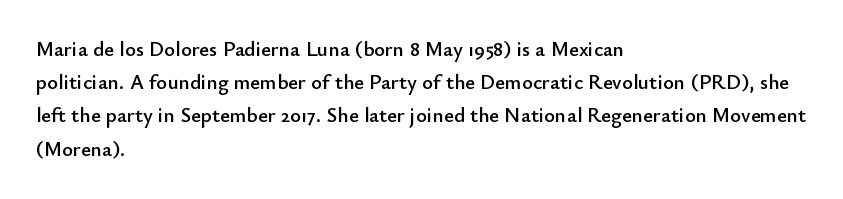
{"italic": "no", "underline": "no", "align": "left", "line_spacing": "normal", "line_spacing_ratio": 1.58, "letter_spacing": "normal", "letter_spacing_em": 0.0, "glyph_px": 21}
